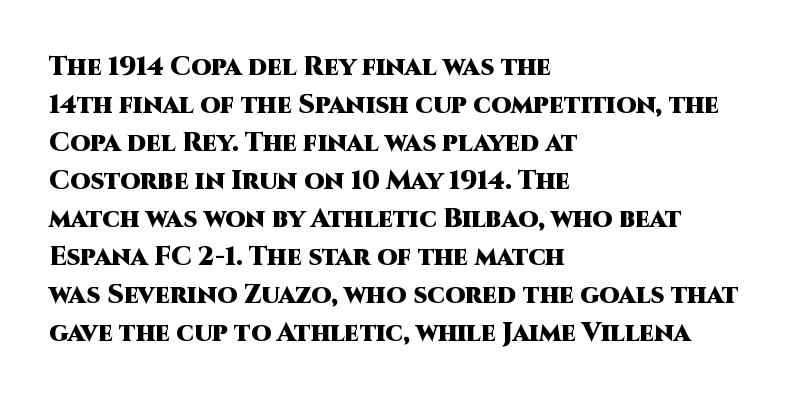
The image shows 26 px bold type, upright; set left-aligned, normal line spacing (1.46x), normal letter spacing, not underlined.
